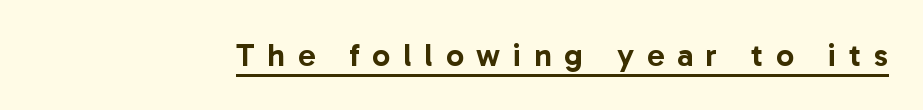
The image shows 32 px sans-serif type, upright; set unusually wide letter spacing (+0.4 em), underlined; low stroke contrast and a medium x-height.
